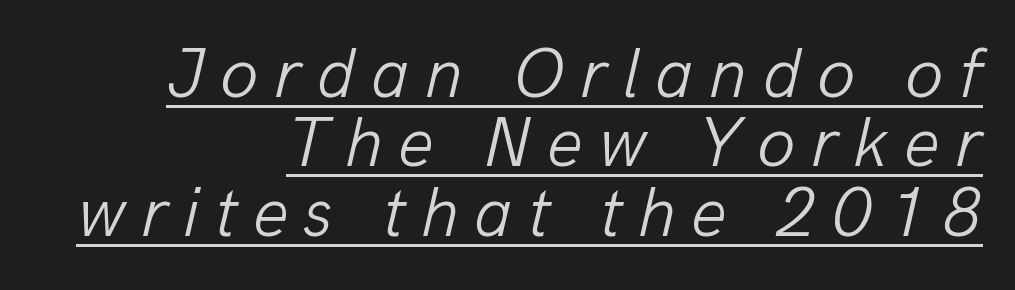
Characters follow at a spacing far wider than the type designer built in. On a weight scale, this lands at 450 or below. This sample trades vertical openness for compactness between lines. Emphasis is given by a line drawn under the lettering. Is the type slanted? Yes — the strokes lean at a clear angle. The text block is weighted toward the right margin, trailing off unevenly leftward.
